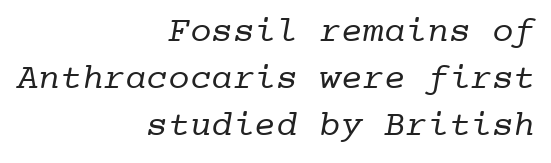
Between one letter and the next there's only the usual sliver of space. The lines in this sample share a right terminus and differ only in where they begin. Summary of weight: not heavy and not bold. Every character here occupies the same horizontal width, giving the sample a typewriter-like rhythm. Line spacing here is normal. Unmarked baselines from the first word to the last.
